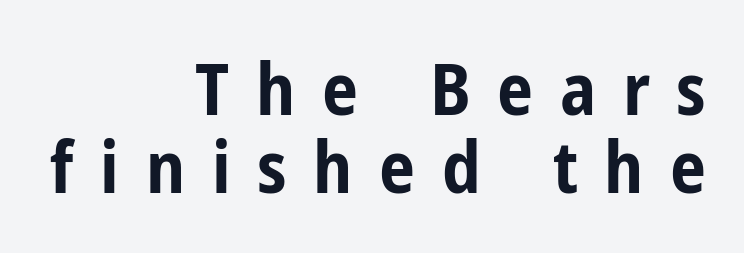
Whoever set this chose condensed vertical rhythm over breathing room. Decoration check: the copy has no underline. Each letter keeps its own natural width here, so spacing adapts to shape. Nope, not italic — everything's standing straight. Observe the absence of serifs on each vertical stroke in this sample. These lines stack with their right ends in a neat column.
